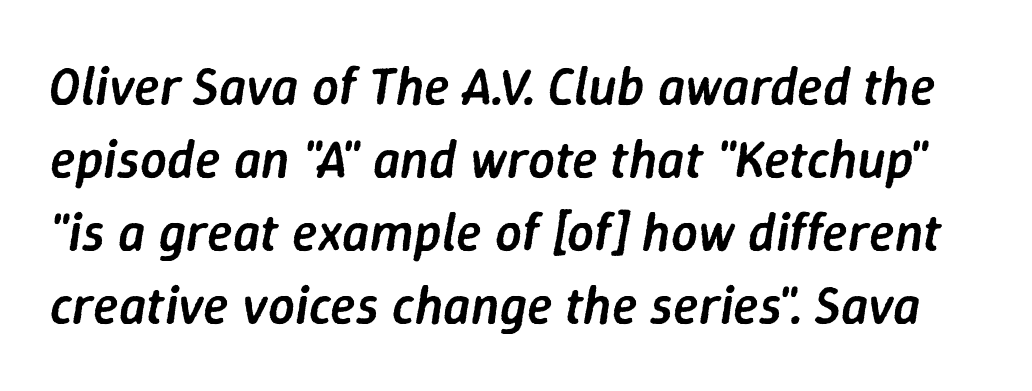
The image shows 53 px semibold type, italic (leaning right); set normal line spacing (1.38x), normal letter spacing, not underlined; low stroke contrast and a medium x-height.
